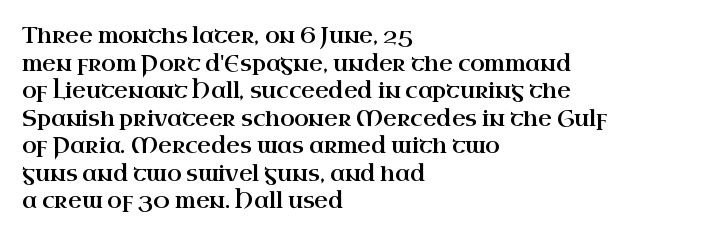
The image shows 21 px text type, upright; set left-aligned, normal line spacing (1.31x), normal letter spacing, not underlined.
